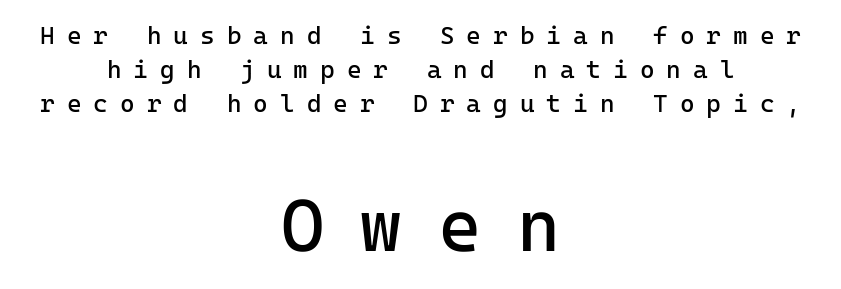
Does extra space separate the letters? Yes, quite a lot of it. The space directly below the letters is spotless. Line spacing here is normal. This rendering uses center alignment, leaving both contours irregular but symmetric. Here the second block reads like a headline and the first like body copy. Each letter, wide or thin by design, is forced into the same width here.
